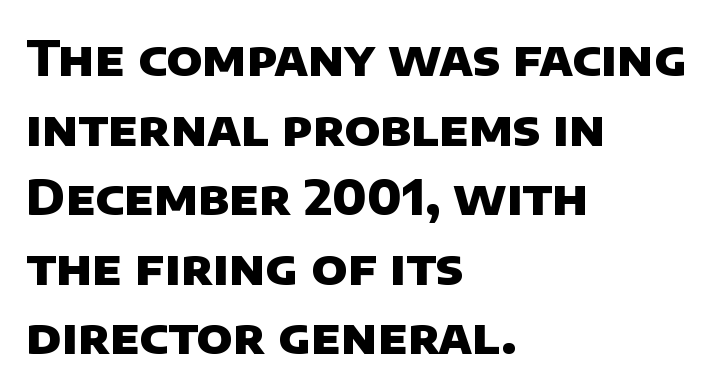
{"serif": "no", "bold": "yes", "weight": "heavy", "width": "normal", "stroke_contrast": "low", "x_height": "large", "monospaced": "no", "underline": "no", "align": "left", "line_spacing": "normal", "line_spacing_ratio": 1.45, "letter_spacing": "normal", "letter_spacing_em": 0.0, "glyph_px": 48}
